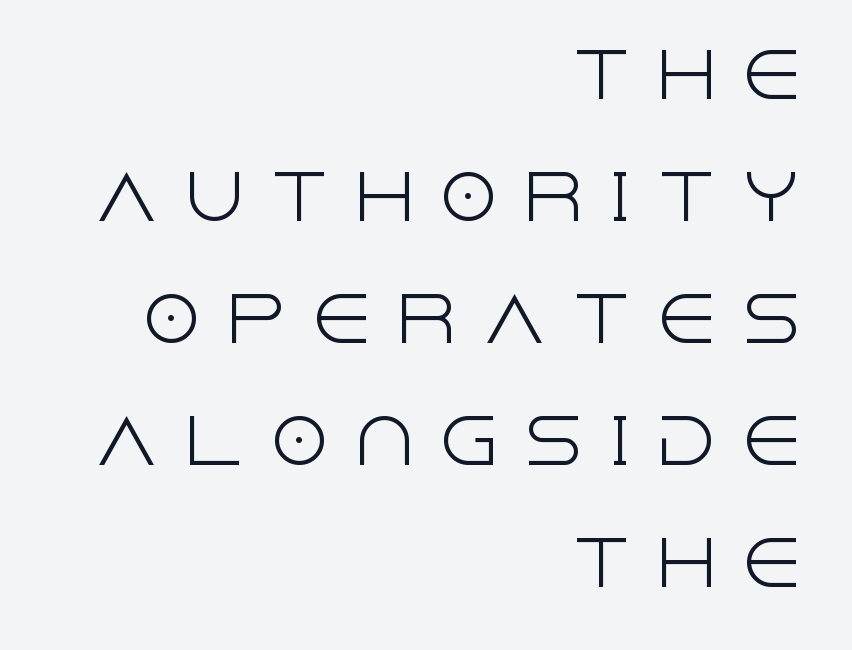
A light-to-regular cut is what we see here. Character widths vary here, with narrow letters taking less room than wide ones. Quick note: not italic, upright. Each letter's strokes conclude bluntly, with no projecting serifs. Glance below the letters and you will spot only blank space. Leading: increased.
